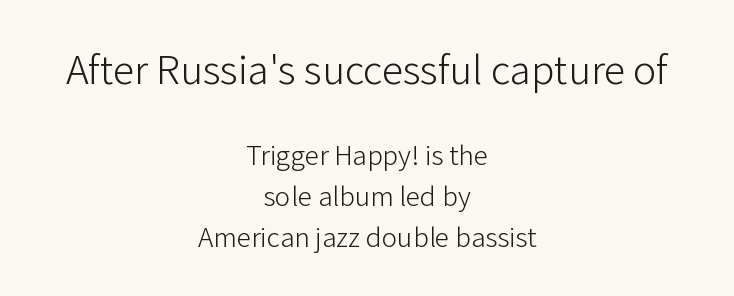
Q: Is the text bold? A: No.
Q: Is the text italic (slanted)? A: No, it is upright.
Q: Is the typeface a serif or a sans-serif typeface? A: Sans-serif.
Q: Is the text underlined? A: No.
Q: How is the paragraph aligned? A: Centered.
Q: Is the spacing between letters normal or unusually wide? A: Normal.
Q: Is the spacing between lines tight, normal or loose? A: Normal.
Q: Which block of text is set in a larger size, the first (top) or the second (bottom)? A: The first (top) one.
Q: Width (condensed, normal, or wide)? A: Normal.
Q: Stroke contrast? A: Low.
Q: x-height? A: Medium.
Q: Monospaced? A: No.
